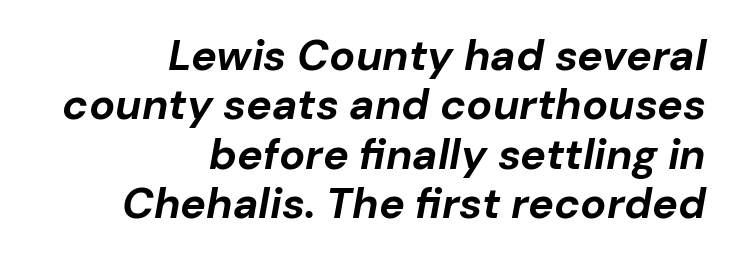
The foot of each line stays bare and open. Note the varied advance widths — an 'i' is clearly narrower than an 'm'. Students, note that the glyphs here touch the page at normal intervals. Italic? Definitely — the glyphs are oblique. Summary of vertical rhythm: compact, with narrow interline spacing. Students, this is bold: see how much ink each stroke carries.
